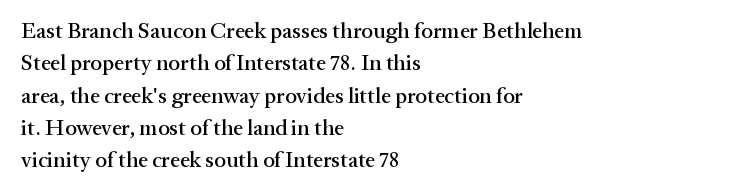
Bare-footed words on every line. The space between consecutive lines is moderate. Caption: standard tracking, unaltered. The lettering holds an erect, upright posture throughout. The text block is weighted toward the left margin, trailing off unevenly rightward.
